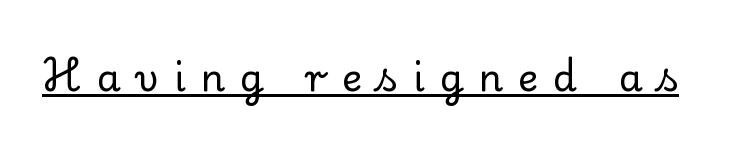
{"serif": "yes", "italic": "no", "width": "normal", "stroke_contrast": "low", "x_height": "small", "monospaced": "no", "underline": "yes", "letter_spacing": "wide", "letter_spacing_em": 0.4, "glyph_px": 38}
